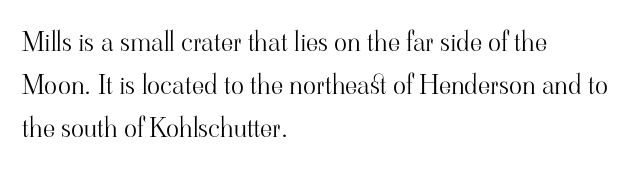
Q: Is the text bold? A: No.
Q: Is the text italic (slanted)? A: No, it is upright.
Q: Is the text underlined? A: No.
Q: How is the paragraph aligned? A: Left-aligned.
Q: Is the spacing between letters normal or unusually wide? A: Normal.
Q: Is the spacing between lines tight, normal or loose? A: Normal.
